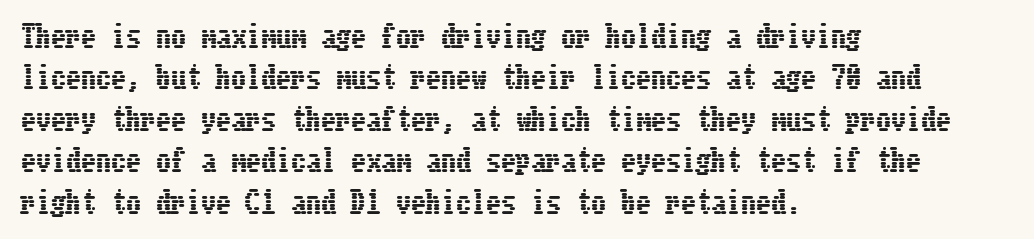
{"italic": "no", "width": "condensed", "stroke_contrast": "low", "x_height": "medium", "underline": "no", "align": "left", "line_spacing": "normal", "line_spacing_ratio": 1.38, "letter_spacing": "normal", "letter_spacing_em": 0.0, "glyph_px": 30}
